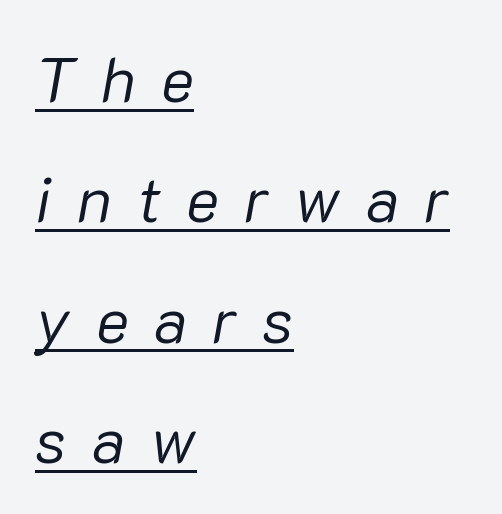
The image shows 63 px regular-weight type, italic (leaning right); set left-aligned, loose line spacing (1.91x), unusually wide letter spacing (+0.4 em), underlined; low stroke contrast and a medium x-height.
